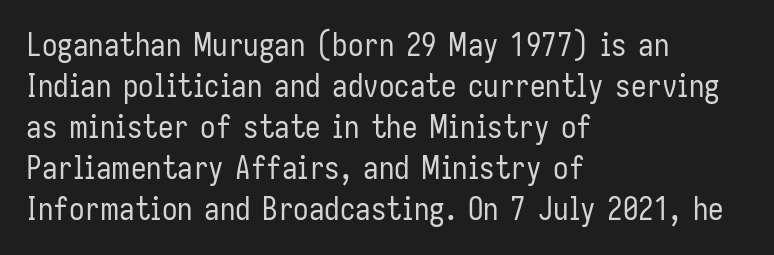
Q: Is the text bold? A: No.
Q: Is the text italic (slanted)? A: No, it is upright.
Q: Is the typeface a serif or a sans-serif typeface? A: Sans-serif.
Q: Is the text underlined? A: No.
Q: How is the paragraph aligned? A: Left-aligned.
Q: Is the spacing between letters normal or unusually wide? A: Normal.
Q: Is the spacing between lines tight, normal or loose? A: Normal.
Q: Width (condensed, normal, or wide)? A: Condensed.
Q: Stroke contrast? A: Low.
Q: x-height? A: Medium.
Q: Monospaced? A: No.
